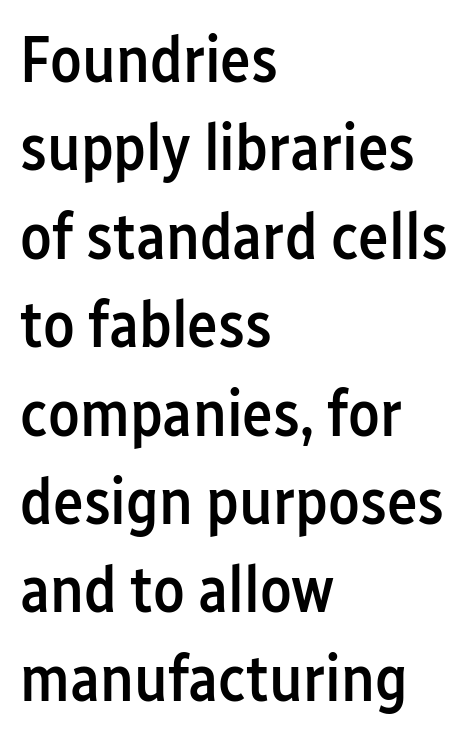
Short note: letters normally spaced. Is the block centered? No — it sits flush against the left margin. Looks like regular typesetting: each glyph gets only the width it needs. Plain, unruled lines of type.
